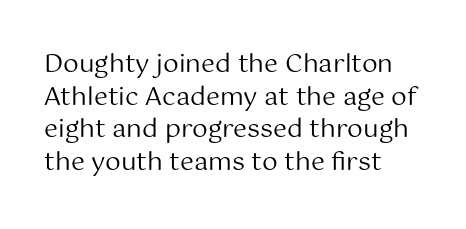
What's the leading like? Ordinary, nothing unusual. The passage shown has conventional tracking throughout. The typography opts for an upright posture over an oblique one. The passage is arranged the way most books set body copy — flush left.
